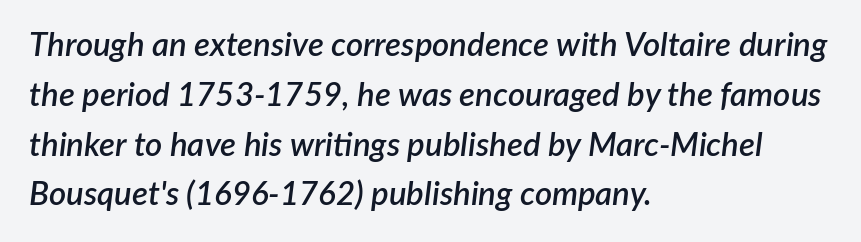
Q: Is the text bold? A: Semi-bold.
Q: Is the text italic (slanted)? A: Yes, it leans right by about 7 degrees.
Q: Is the text underlined? A: No.
Q: How is the paragraph aligned? A: Left-aligned.
Q: Is the spacing between letters normal or unusually wide? A: Normal.
Q: Is the spacing between lines tight, normal or loose? A: Normal.
Q: Width (condensed, normal, or wide)? A: Normal.
Q: Stroke contrast? A: Low.
Q: x-height? A: Medium.
Q: Monospaced? A: No.
